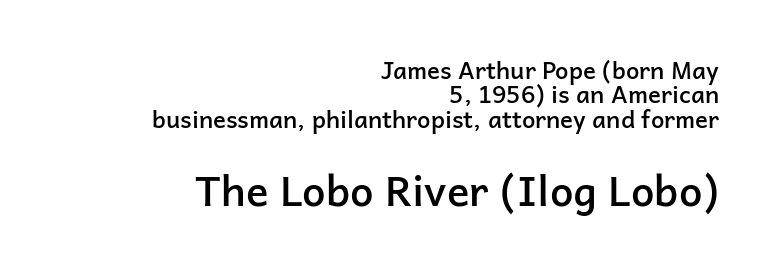
{"serif": "no", "italic": "no", "bold": "semi", "weight": "semibold", "width": "normal", "stroke_contrast": "low", "x_height": "medium", "monospaced": "no", "underline": "no", "align": "right", "line_spacing": "tight", "line_spacing_ratio": 1.02, "letter_spacing": "normal", "letter_spacing_em": 0.0, "larger_block": "second", "size_ratio": 1.75, "glyph_px": 42}
